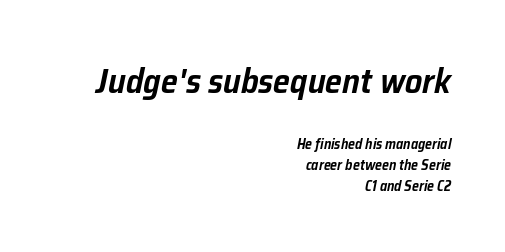
The image shows 34 px text type, italic (leaning right); set right-aligned, normal line spacing (1.51x), normal letter spacing, not underlined; the first (top) block is 2.43x larger; low stroke contrast and a medium x-height.
